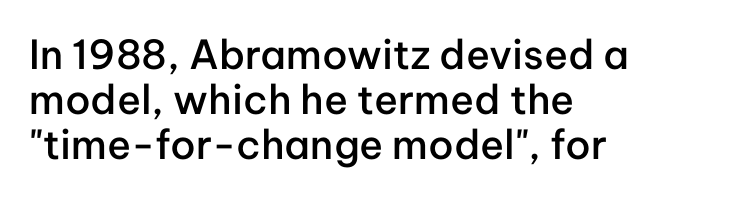
Q: Is the text bold? A: Semi-bold.
Q: Is the text italic (slanted)? A: No, it is upright.
Q: Is the typeface a serif or a sans-serif typeface? A: Sans-serif.
Q: Is the text underlined? A: No.
Q: How is the paragraph aligned? A: Left-aligned.
Q: Is the spacing between letters normal or unusually wide? A: Normal.
Q: Is the spacing between lines tight, normal or loose? A: Tight.
Q: Width (condensed, normal, or wide)? A: Normal.
Q: Stroke contrast? A: Low.
Q: x-height? A: Medium.
Q: Monospaced? A: No.
